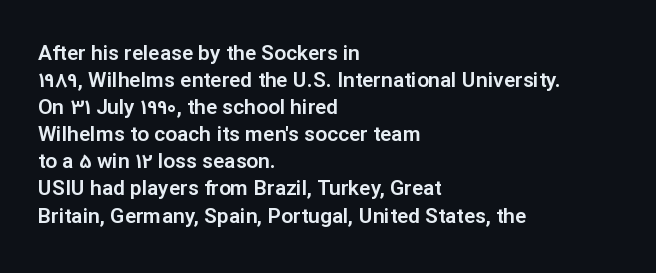
The letters stand straight up with perfectly vertical stems. Tracking here is standard; glyphs follow each other at the usual distance. Whoever set this chose a conventional vertical rhythm. The paragraph has a hard left edge and a soft right edge. Has an underline been added? It has not.
